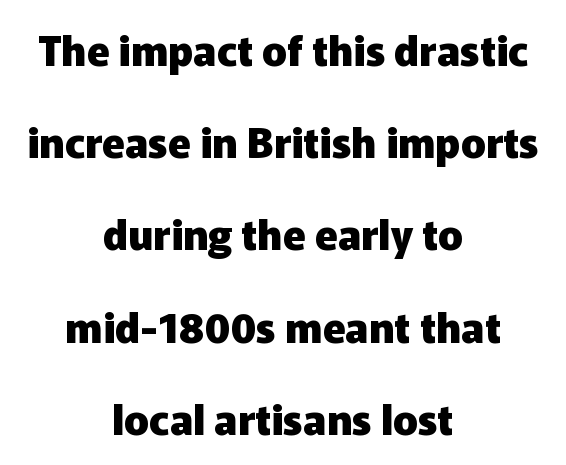
{"serif": "no", "italic": "no", "bold": "yes", "weight": "heavy", "width": "normal", "stroke_contrast": "low", "x_height": "medium", "monospaced": "no", "underline": "no", "align": "center", "line_spacing": "loose", "line_spacing_ratio": 2.25, "letter_spacing": "normal", "letter_spacing_em": 0.0, "glyph_px": 41}
